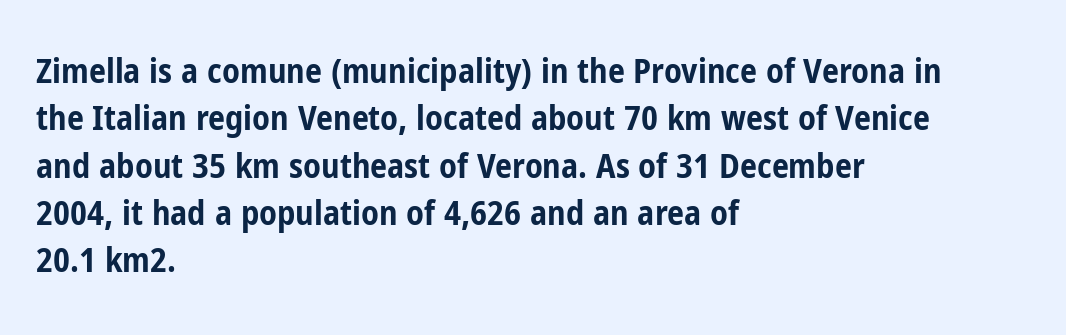
Vertically, the passage feels balanced, rows spaced as you'd expect. Spacing verdict: proportional, widths tailored to each character. The foot of each line stays bare and open. All the whitespace from short lines collects on the right. In terms of posture, this sample is upright. Standard letterfit; no display-style spreading of the glyphs.
